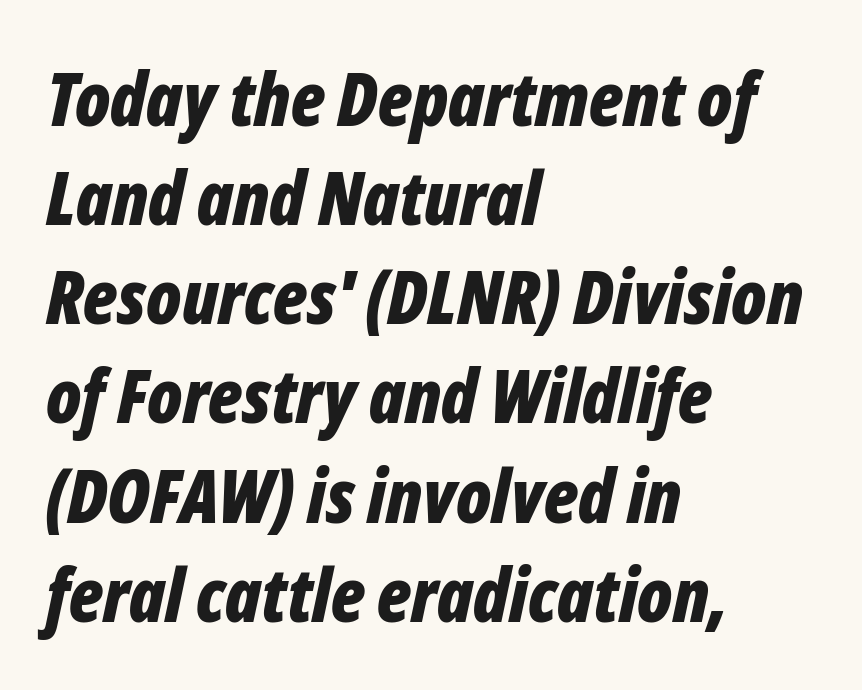
Rendered with sloped, italic letterforms. Set as a true bold cut, around the 700 mark. Teacher's note: observe the even left margin — that is flush-left alignment. This sample keeps an unexceptional amount of space between lines. Look at the tracking — it's just the regular setting, nothing added.
